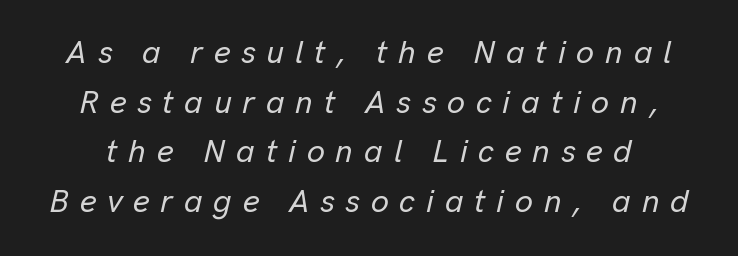
{"italic": "yes", "lean": "right", "slant_degrees": 13, "width": "normal", "stroke_contrast": "low", "x_height": "medium", "monospaced": "no", "underline": "no", "line_spacing": "normal", "line_spacing_ratio": 1.55, "letter_spacing": "wide", "letter_spacing_em": 0.34, "glyph_px": 32}
